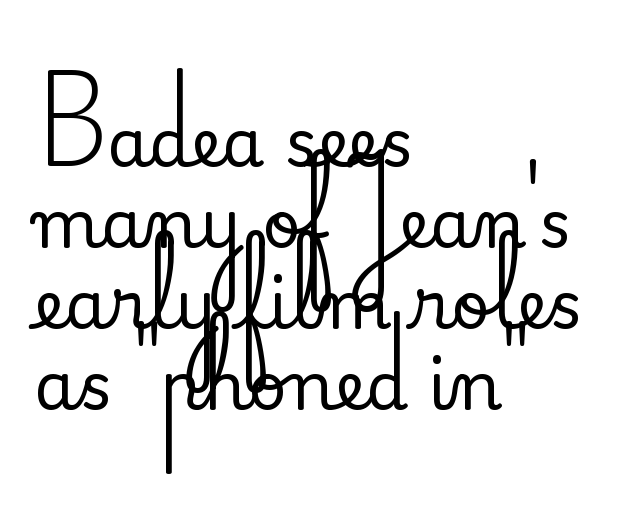
{"serif": "yes", "italic": "no", "width": "normal", "stroke_contrast": "medium", "x_height": "small", "monospaced": "no", "underline": "no", "align": "left", "line_spacing_ratio": 1.21, "letter_spacing": "normal", "letter_spacing_em": 0.0, "glyph_px": 67}
